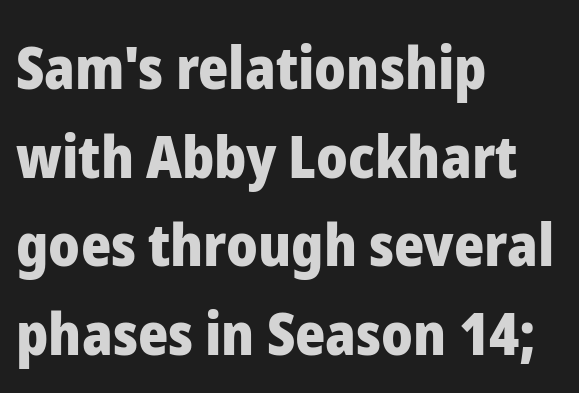
The passage shown is not underscored anywhere. Typeset ragged right — the left edge is the straight one. This sample has the flowing, uneven cadence of proportional lettering. Glyph-to-glyph distance matches everyday printed text.
